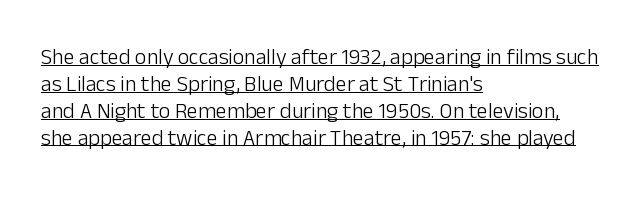
The image shows 22 px text type, upright; set left-aligned, line spacing 1.22x, normal letter spacing, underlined.
